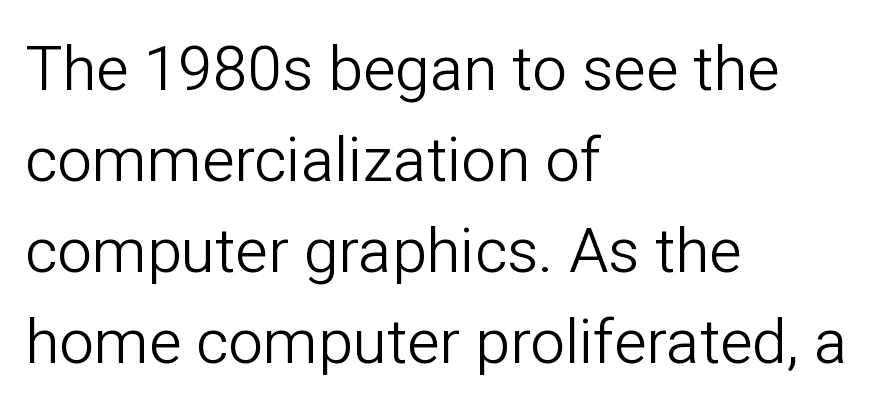
{"serif": "no", "italic": "no", "bold": "no", "weight": "light", "width": "normal", "stroke_contrast": "low", "x_height": "medium", "monospaced": "no", "underline": "no", "align": "left", "line_spacing": "normal", "line_spacing_ratio": 1.47, "letter_spacing": "normal", "letter_spacing_em": 0.0, "glyph_px": 62}
